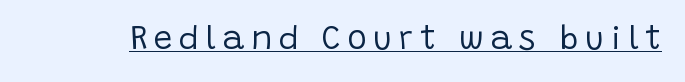
The image shows 33 px regular-weight sans-serif type, upright; set unusually wide letter spacing (+0.2 em), underlined; low stroke contrast and a large x-height.
